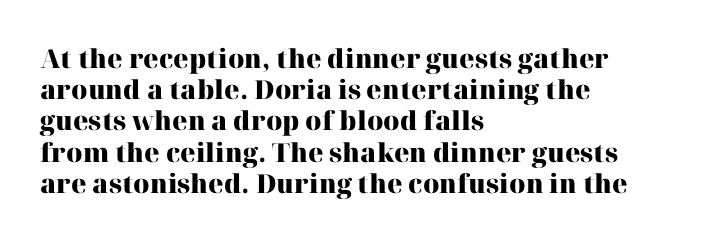
The image shows 26 px bold type, upright; set left-aligned, line spacing 1.2x, normal letter spacing, not underlined.
